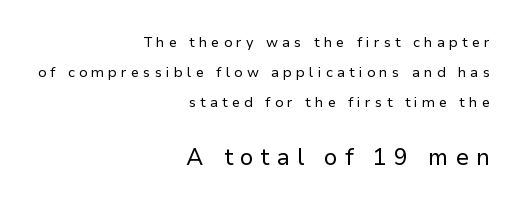
{"italic": "no", "bold": "no", "underline": "no", "align": "right", "line_spacing": "loose", "line_spacing_ratio": 2.15, "letter_spacing": "wide", "letter_spacing_em": 0.3, "larger_block": "second", "size_ratio": 1.64, "glyph_px": 23}
